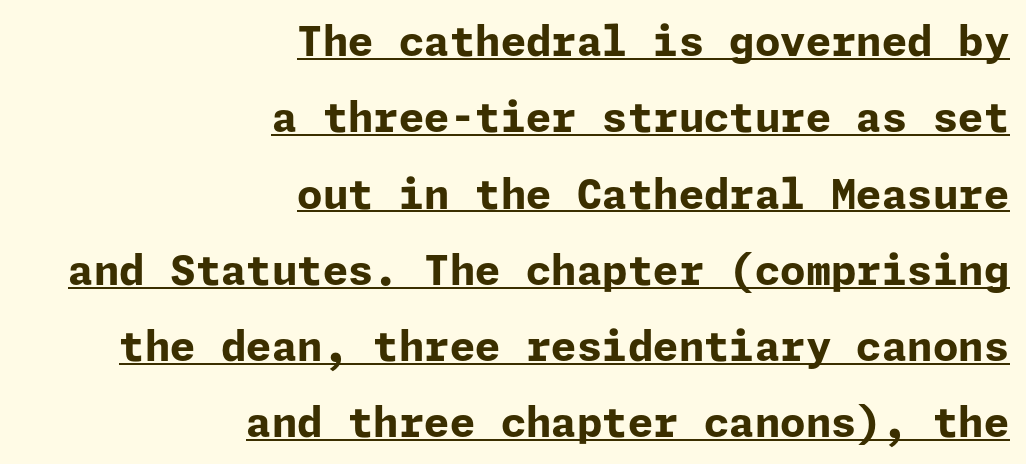
The image shows 41 px bold sans-serif type, upright; set right-aligned, line spacing 1.86x, normal letter spacing, underlined; low stroke contrast and a medium x-height.
